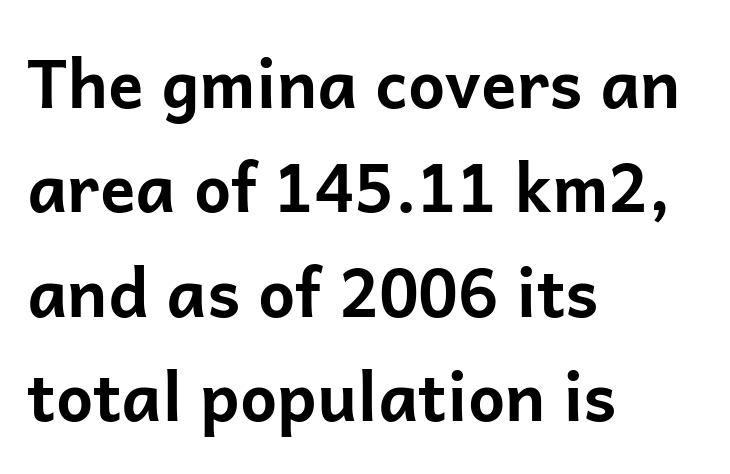
Q: Is the text bold? A: Yes.
Q: Is the text italic (slanted)? A: No, it is upright.
Q: Is the typeface a serif or a sans-serif typeface? A: Sans-serif.
Q: Is the text underlined? A: No.
Q: How is the paragraph aligned? A: Left-aligned.
Q: Is the spacing between letters normal or unusually wide? A: Normal.
Q: Is the spacing between lines tight, normal or loose? A: Normal.
Q: Width (condensed, normal, or wide)? A: Normal.
Q: Stroke contrast? A: Low.
Q: x-height? A: Medium.
Q: Monospaced? A: No.
